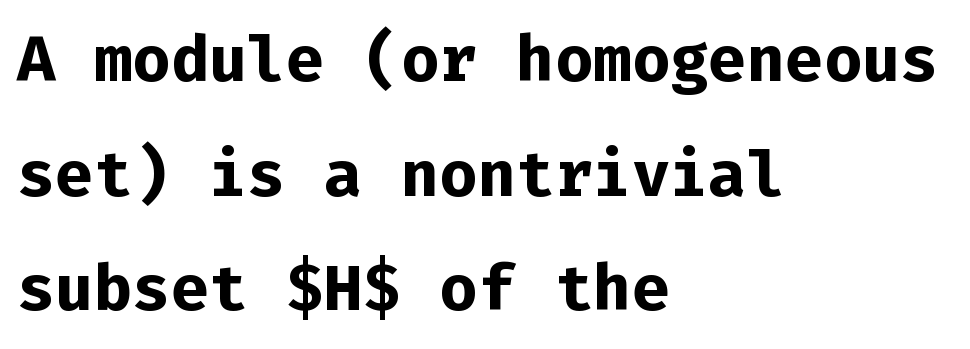
The image shows 64 px bold sans-serif type, upright, monospaced; set left-aligned, line spacing 1.79x, normal letter spacing, not underlined; low stroke contrast and a medium x-height.
